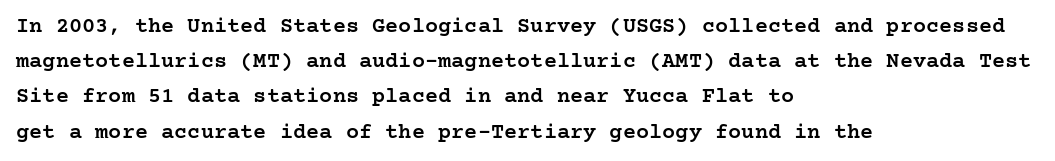
Q: Is the text bold? A: Semi-bold.
Q: Is the text italic (slanted)? A: No, it is upright.
Q: Is the text underlined? A: No.
Q: How is the paragraph aligned? A: Left-aligned.
Q: Is the spacing between letters normal or unusually wide? A: Normal.
Q: Is the spacing between lines tight, normal or loose? A: Normal.
